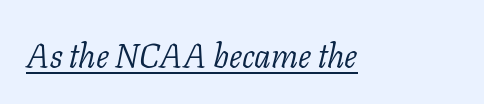
The image shows 33 px light serif type, italic (leaning right); set normal letter spacing, underlined; low stroke contrast and a medium x-height.
